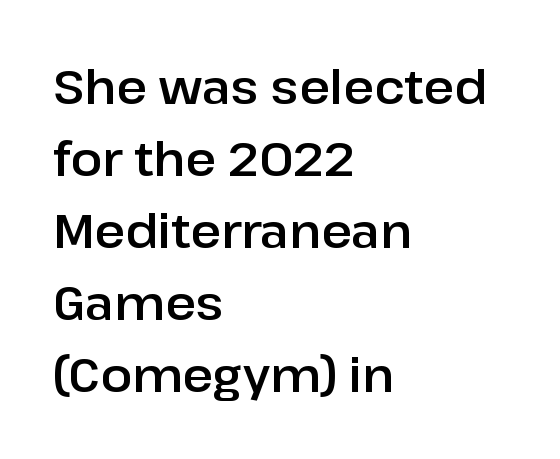
{"serif": "no", "italic": "no", "width": "normal", "stroke_contrast": "low", "x_height": "medium", "monospaced": "no", "underline": "no", "align": "left", "line_spacing": "normal", "line_spacing_ratio": 1.53, "letter_spacing": "normal", "letter_spacing_em": 0.0, "glyph_px": 47}
